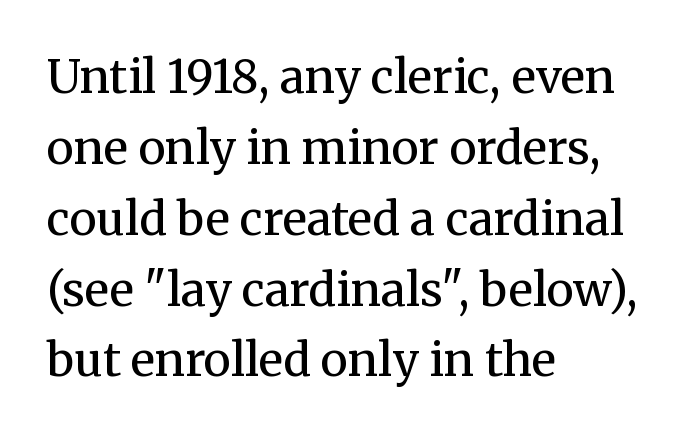
The image shows 46 px regular-weight serif type, upright; set left-aligned, normal line spacing (1.54x), normal letter spacing, not underlined; medium stroke contrast and a medium x-height.
